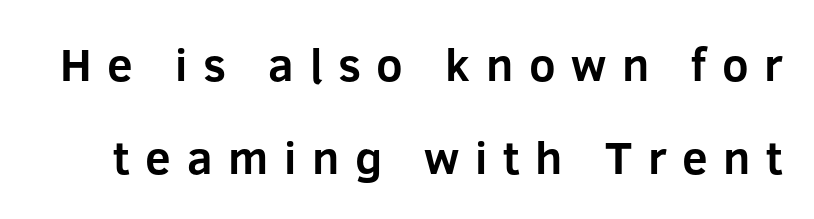
The typesetting leans heavy: a genuine bold. Observe the wide spacing: letters keep a clear distance from each other. This sample has the flowing, uneven cadence of proportional lettering. Note: no serifs on the glyphs.
